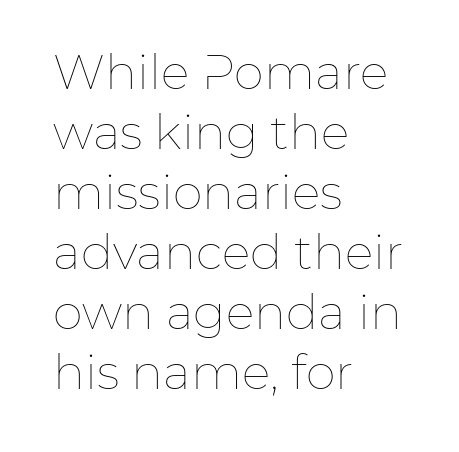
Q: Is the text bold? A: No.
Q: Is the text italic (slanted)? A: No, it is upright.
Q: Is the text underlined? A: No.
Q: How is the paragraph aligned? A: Left-aligned.
Q: Is the spacing between letters normal or unusually wide? A: Normal.
Q: Is the spacing between lines tight, normal or loose? A: Normal.
Q: Width (condensed, normal, or wide)? A: Normal.
Q: Stroke contrast? A: Low.
Q: x-height? A: Medium.
Q: Monospaced? A: No.
